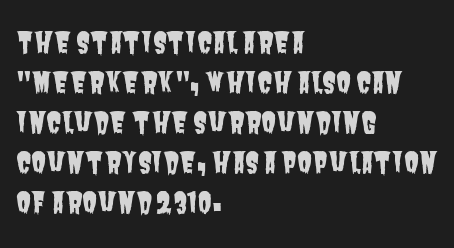
This sample has the flowing, uneven cadence of proportional lettering. Compared with typical body copy, the letter spacing here is the same. Regular leading. Stroke terminals: plain, sans-serif.
